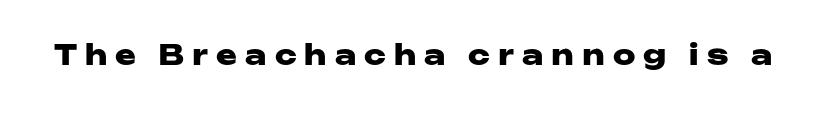
The image shows 28 px heavy, wide sans-serif type, upright; set unusually wide letter spacing (+0.29 em), not underlined; low stroke contrast and a medium x-height.
